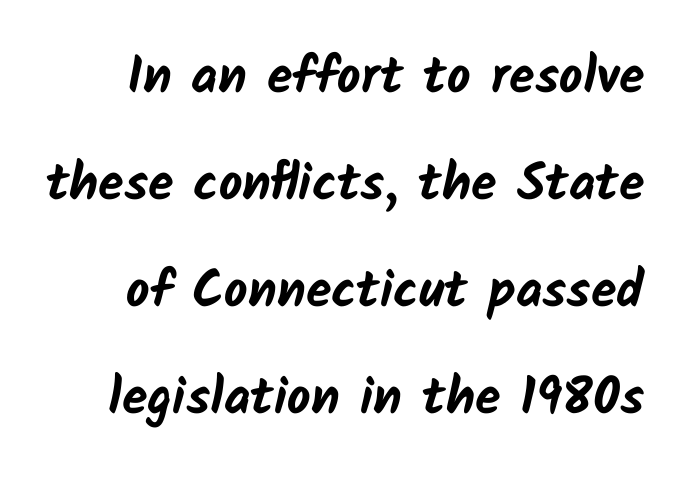
The rendering uses a large line-height, opening up the rows. The baseline area is clear. Proportional: the letters do not fall into vertical columns. The passage shown has conventional tracking throughout. Plenty of ink on the page — the face is bold. The type family on display is of the sans-serif kind.
